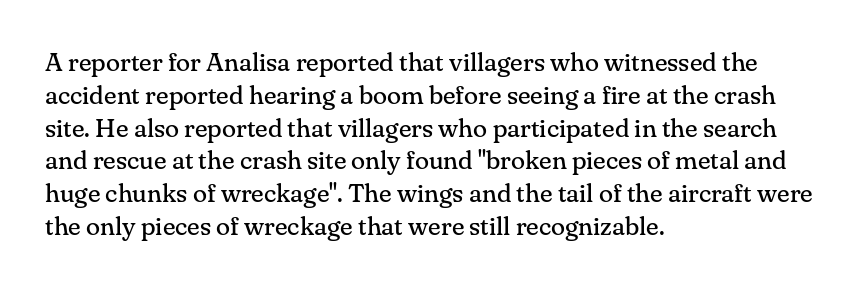
{"italic": "no", "bold": "no", "underline": "no", "align": "left", "line_spacing": "normal", "line_spacing_ratio": 1.26, "letter_spacing": "normal", "letter_spacing_em": 0.0, "glyph_px": 26}
